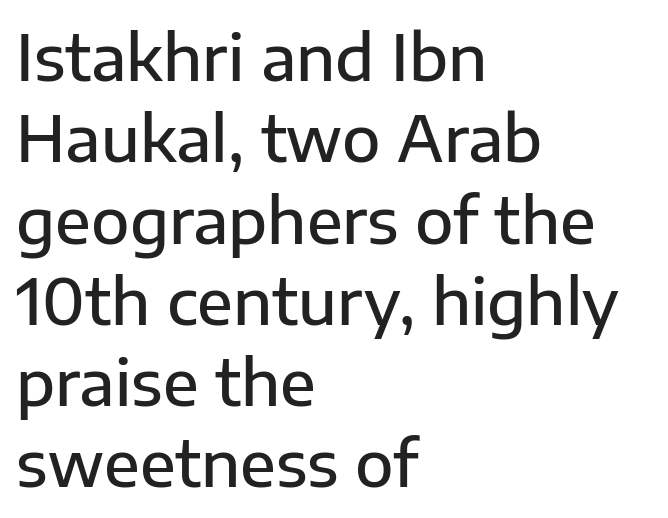
Q: Is the text bold? A: Semi-bold.
Q: Is the text italic (slanted)? A: No, it is upright.
Q: Is the typeface a serif or a sans-serif typeface? A: Sans-serif.
Q: Is the text underlined? A: No.
Q: How is the paragraph aligned? A: Left-aligned.
Q: Is the spacing between letters normal or unusually wide? A: Normal.
Q: Is the spacing between lines tight, normal or loose? A: Normal.
Q: Width (condensed, normal, or wide)? A: Normal.
Q: Stroke contrast? A: Low.
Q: x-height? A: Medium.
Q: Monospaced? A: No.
